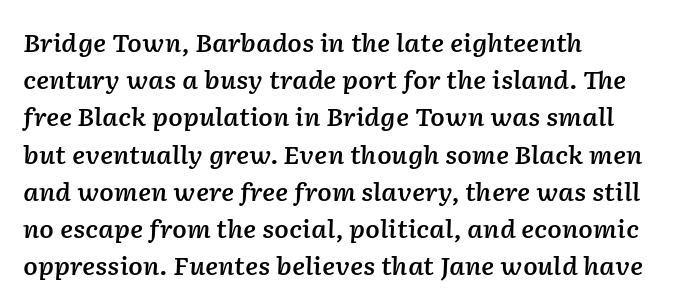
{"italic": "yes", "lean": "right", "slant_degrees": 2, "bold": "semi", "underline": "no", "align": "left", "line_spacing": "normal", "line_spacing_ratio": 1.55, "letter_spacing": "normal", "letter_spacing_em": 0.0, "glyph_px": 24}
